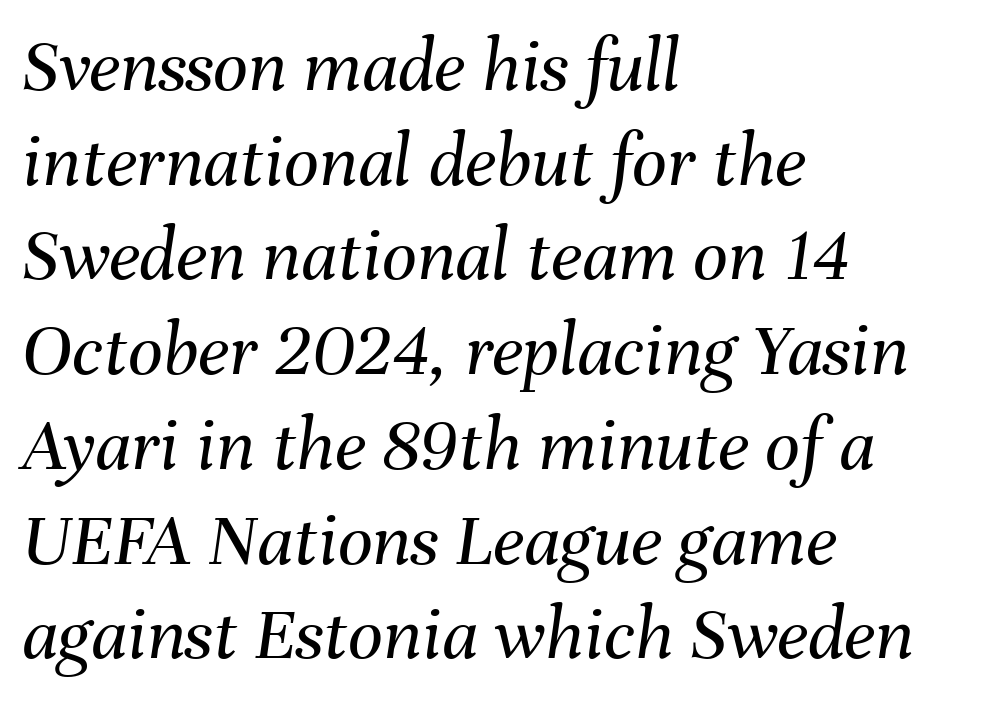
The image shows 77 px regular-weight type, italic (leaning right); set left-aligned, line spacing 1.23x, normal letter spacing, not underlined; medium stroke contrast and a medium x-height.
